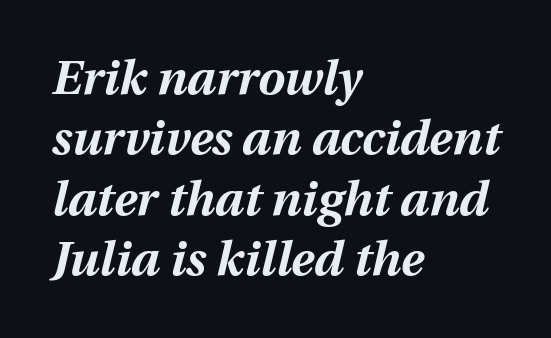
Does the leading feel generous? No, just average. Alignment: flush left. What stands out about the letter spacing? Nothing — it is the standard amount. An italicized treatment has been applied to the whole sample. Type without underlining. The passage shown is typed in a proportional face where columns would drift.
